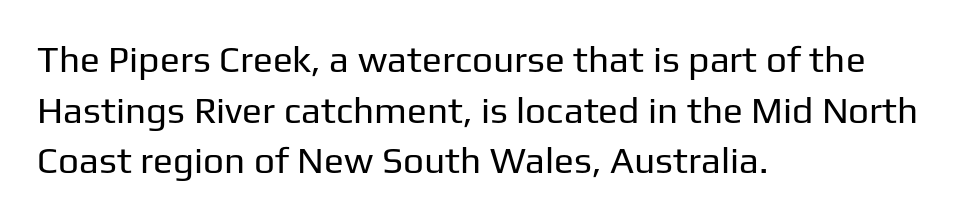
The image shows 37 px regular-weight sans-serif type, upright; set left-aligned, normal line spacing (1.37x), normal letter spacing, not underlined; low stroke contrast and a medium x-height.
